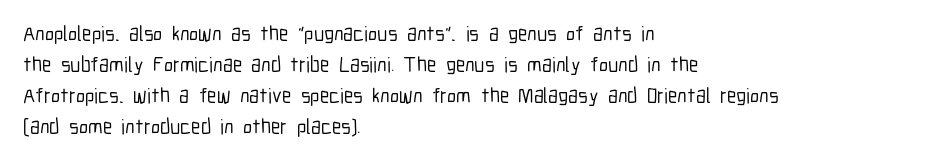
{"italic": "no", "underline": "no", "align": "left", "line_spacing": "normal", "line_spacing_ratio": 1.48, "letter_spacing": "normal", "letter_spacing_em": 0.0, "glyph_px": 21}
